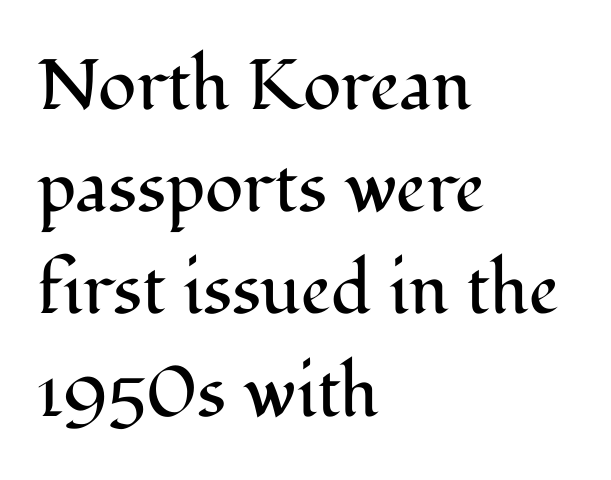
The image shows 71 px regular-weight serif type, upright; set left-aligned, normal line spacing (1.44x), normal letter spacing, not underlined; medium stroke contrast and a medium x-height.
